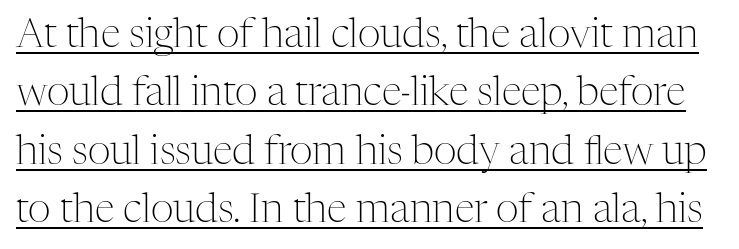
{"serif": "yes", "italic": "no", "bold": "no", "weight": "light", "width": "normal", "stroke_contrast": "medium", "x_height": "medium", "monospaced": "no", "underline": "yes", "line_spacing": "normal", "line_spacing_ratio": 1.46, "letter_spacing": "normal", "letter_spacing_em": 0.0, "glyph_px": 40}
